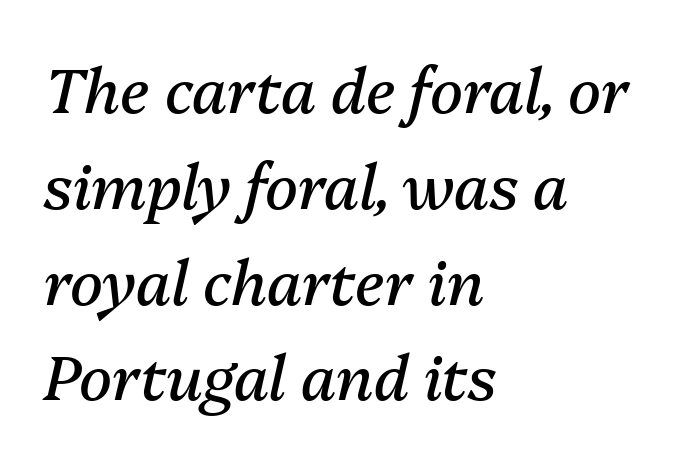
The image shows 61 px regular-weight type, italic (leaning right); set left-aligned, normal line spacing (1.57x), normal letter spacing, not underlined; medium stroke contrast and a medium x-height.
